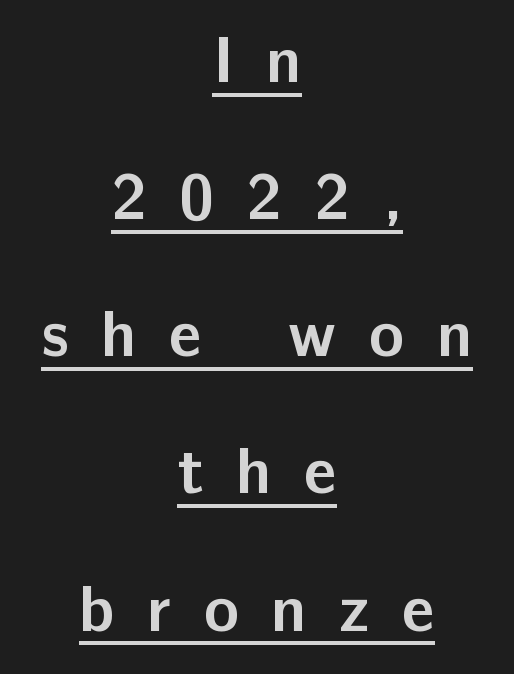
{"serif": "no", "italic": "no", "bold": "yes", "weight": "semibold", "width": "normal", "stroke_contrast": "low", "x_height": "medium", "monospaced": "no", "underline": "yes", "align": "center", "line_spacing": "loose", "line_spacing_ratio": 2.11, "letter_spacing": "wide", "letter_spacing_em": 0.5, "glyph_px": 65}
